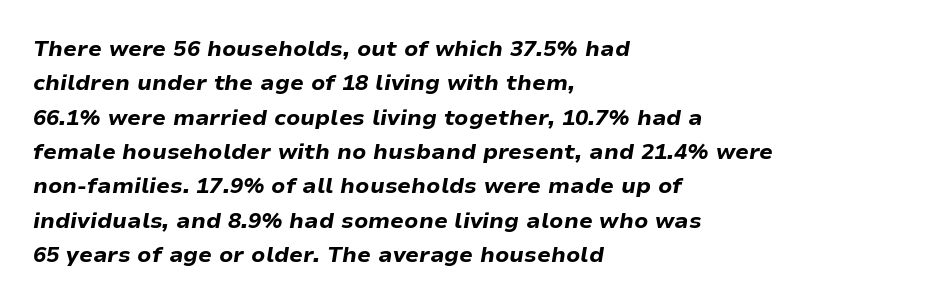
Q: Is the text bold? A: Yes.
Q: Is the text italic (slanted)? A: Yes, it leans right by about 9 degrees.
Q: Is the text underlined? A: No.
Q: How is the paragraph aligned? A: Left-aligned.
Q: Is the spacing between letters normal or unusually wide? A: Normal.
Q: Is the spacing between lines tight, normal or loose? A: Normal.
